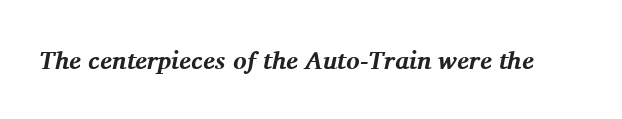
{"italic": "yes", "lean": "right", "slant_degrees": 11, "bold": "yes", "underline": "no", "letter_spacing": "normal", "letter_spacing_em": 0.0, "glyph_px": 25}
